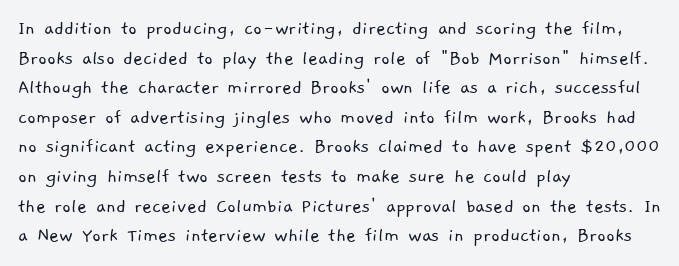
The image shows 21 px text type; set left-aligned, normal line spacing (1.41x), normal letter spacing, not underlined.
